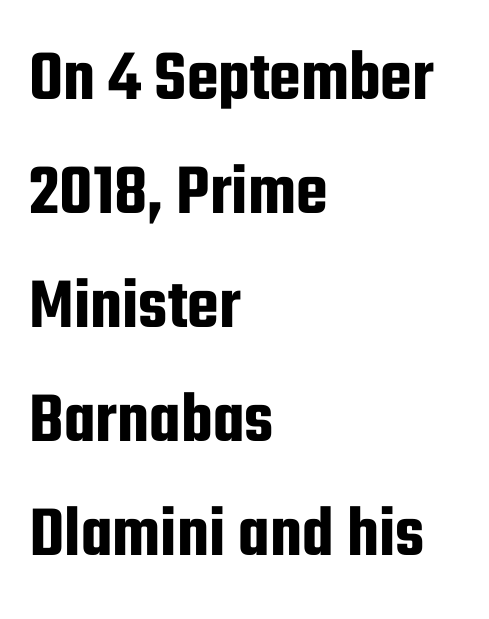
Each word holds together tightly as a unit, with standard inter-letter gaps. The font family rendered here belongs to the sans-serif group. Quick note: interline space is typical. Horizontal alignment here is leftward, the default for most running prose. Nobody drew a line under any word here. Is this a fixed-width face? No — the glyphs have proportional, varying widths.
